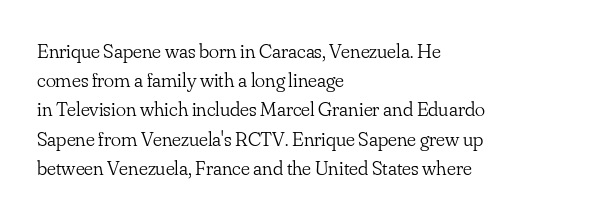
Q: Is the text bold? A: No.
Q: Is the text italic (slanted)? A: No, it is upright.
Q: Is the text underlined? A: No.
Q: How is the paragraph aligned? A: Left-aligned.
Q: Is the spacing between letters normal or unusually wide? A: Normal.
Q: Is the spacing between lines tight, normal or loose? A: Normal.
